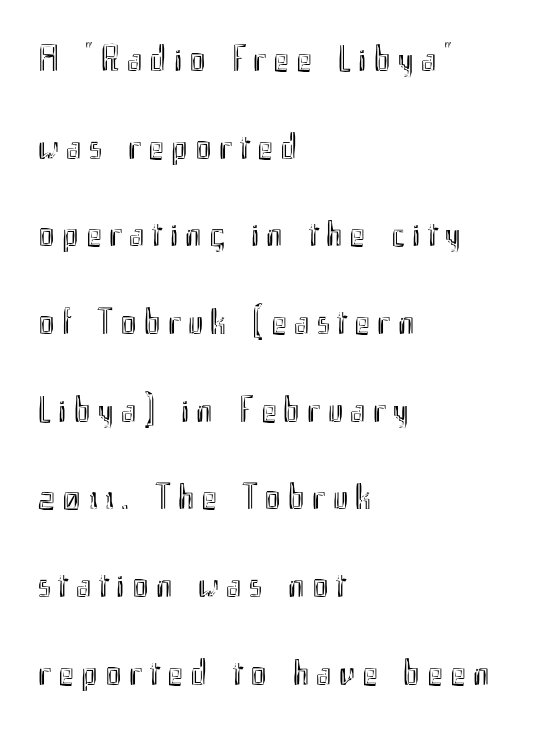
The image shows 37 px condensed type, upright; set left-aligned, loose line spacing (2.37x), unusually wide letter spacing (+0.2 em), not underlined; a small x-height.
